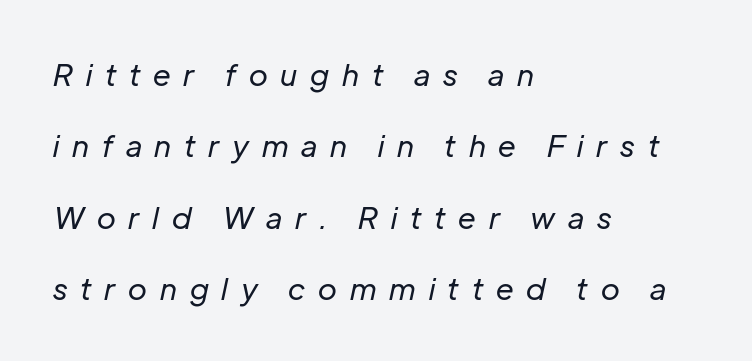
The image shows 30 px regular-weight type, italic (leaning right); set left-aligned, loose line spacing (2.38x), unusually wide letter spacing (+0.43 em), not underlined; low stroke contrast and a medium x-height.
